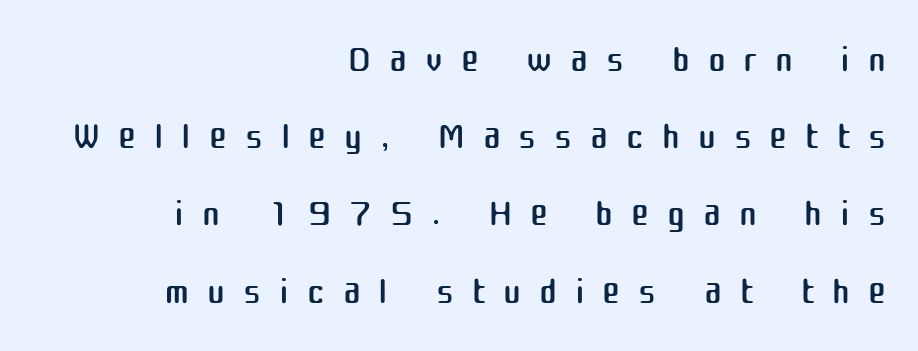
Q: Is the text bold? A: No.
Q: Is the text italic (slanted)? A: No, it is upright.
Q: Is the typeface a serif or a sans-serif typeface? A: Sans-serif.
Q: Is the text underlined? A: No.
Q: How is the paragraph aligned? A: Right-aligned.
Q: Is the spacing between letters normal or unusually wide? A: Unusually wide.
Q: Is the spacing between lines tight, normal or loose? A: Normal.
Q: Width (condensed, normal, or wide)? A: Normal.
Q: Stroke contrast? A: Medium.
Q: x-height? A: Medium.
Q: Monospaced? A: No.
